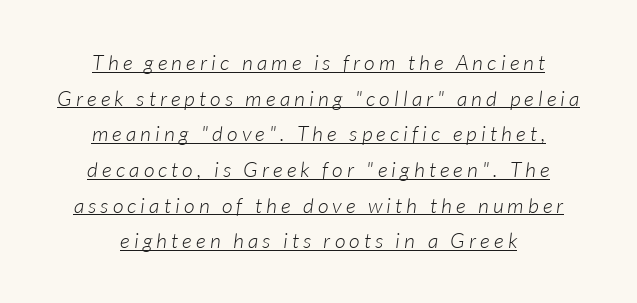
The image shows 21 px text type, italic (leaning right); set centered, normal line spacing (1.7x), unusually wide letter spacing (+0.2 em), underlined.
